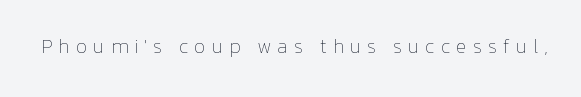
The image shows 20 px text type, upright; set unusually wide letter spacing (+0.3 em), not underlined.
